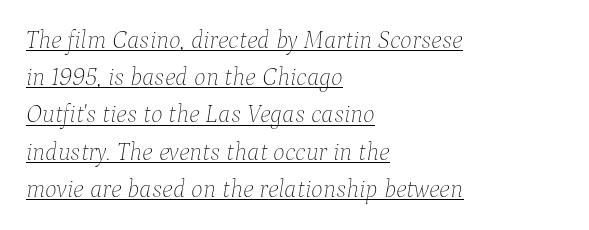
{"italic": "yes", "lean": "right", "slant_degrees": 9, "bold": "no", "underline": "yes", "align": "left", "line_spacing": "normal", "line_spacing_ratio": 1.49, "letter_spacing": "normal", "letter_spacing_em": 0.0, "glyph_px": 25}
